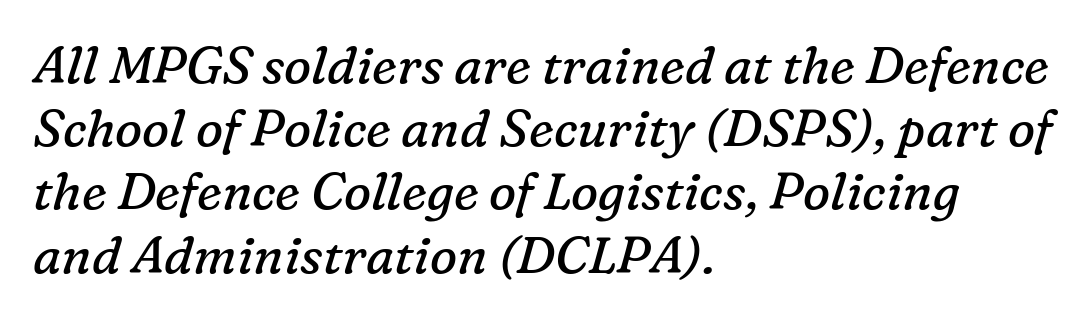
The rendering applies a slant to the glyphs. Glance below the letters and you will spot only blank space. The type is set solid horizontally, with unmodified tracking. Heaviness? Minimal to ordinary, like unemphasized prose.
